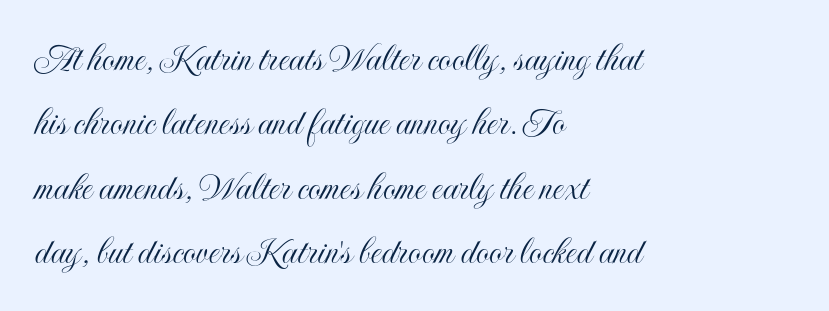
Q: Is the text italic (slanted)? A: Yes.
Q: Is the text underlined? A: No.
Q: How is the paragraph aligned? A: Left-aligned.
Q: Is the spacing between letters normal or unusually wide? A: Normal.
Q: Is the spacing between lines tight, normal or loose? A: Normal.
Q: Width (condensed, normal, or wide)? A: Condensed.
Q: x-height? A: Small.
Q: Monospaced? A: No.
